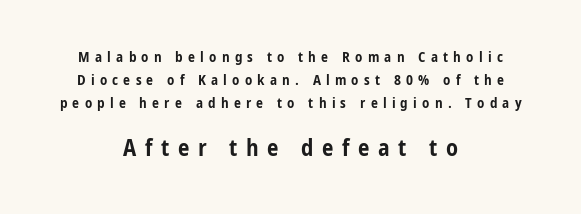
Q: Is the text bold? A: Yes.
Q: Is the text italic (slanted)? A: No, it is upright.
Q: Is the text underlined? A: No.
Q: How is the paragraph aligned? A: Centered.
Q: Is the spacing between letters normal or unusually wide? A: Unusually wide.
Q: Is the spacing between lines tight, normal or loose? A: Normal.
Q: Which block of text is set in a larger size, the first (top) or the second (bottom)? A: The second (bottom) one.
